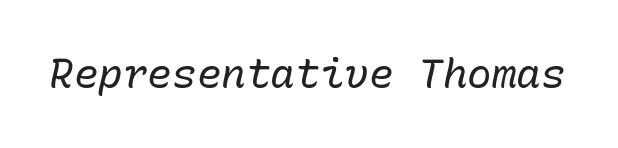
These lines were composed using italics. Observe the ordinary spacing: letters are neighbours, not strangers. Weight: regular or lighter. The strip under each line holds only bare page.
